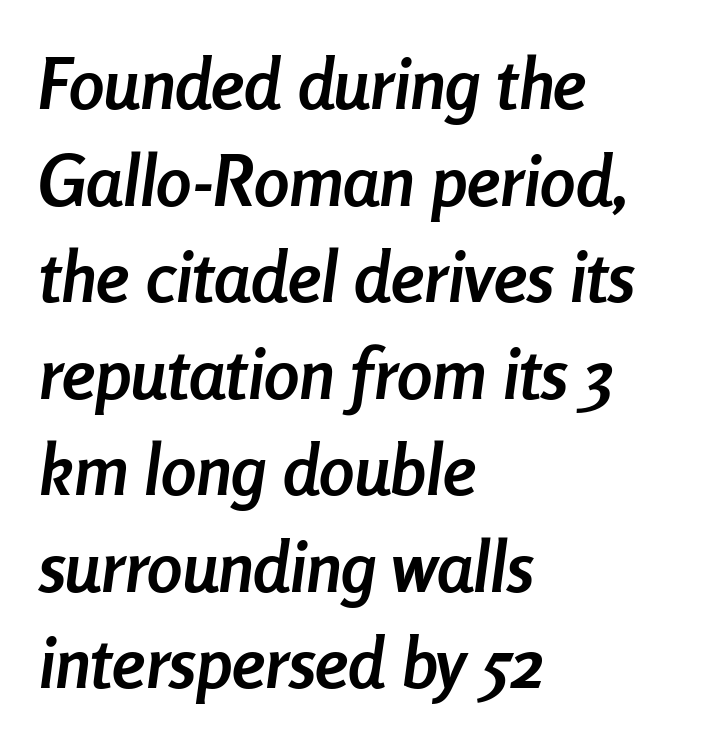
The specimen reads as italic at a glance. Here the designer chose a conventional face with non-uniform glyph widths. Regular leading. Thick stems and heavy bowls — unmistakably bold. Glance below the letters and you will spot only blank space. A student would call this left alignment; a typographer would say flush left, rag right.
